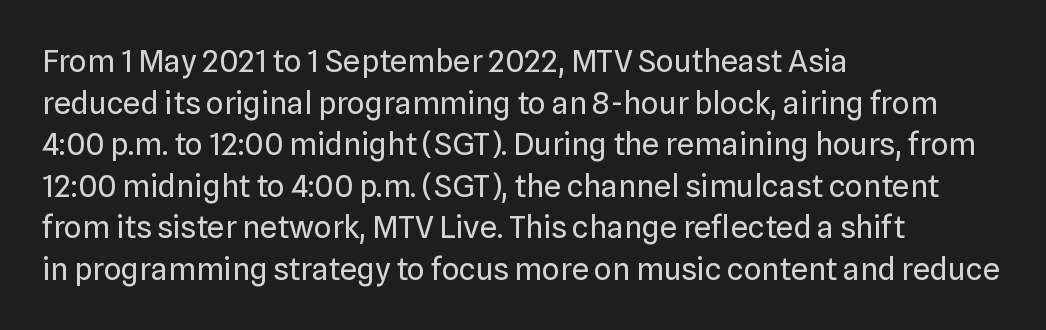
The image shows 31 px regular-weight sans-serif type, upright; set left-aligned, normal line spacing (1.34x), normal letter spacing, not underlined; low stroke contrast and a medium x-height.
